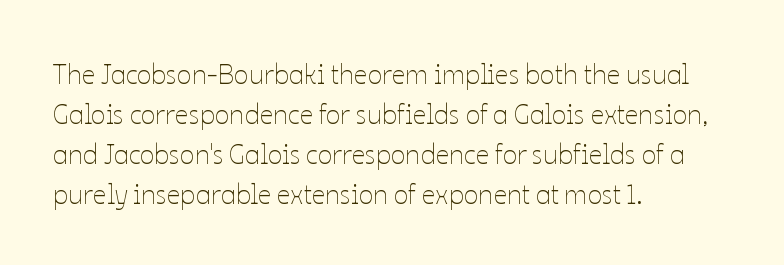
Q: Is the text bold? A: No.
Q: Is the text italic (slanted)? A: No, it is upright.
Q: Is the text underlined? A: No.
Q: How is the paragraph aligned? A: Left-aligned.
Q: Is the spacing between letters normal or unusually wide? A: Normal.
Q: Is the spacing between lines tight, normal or loose? A: Normal.
